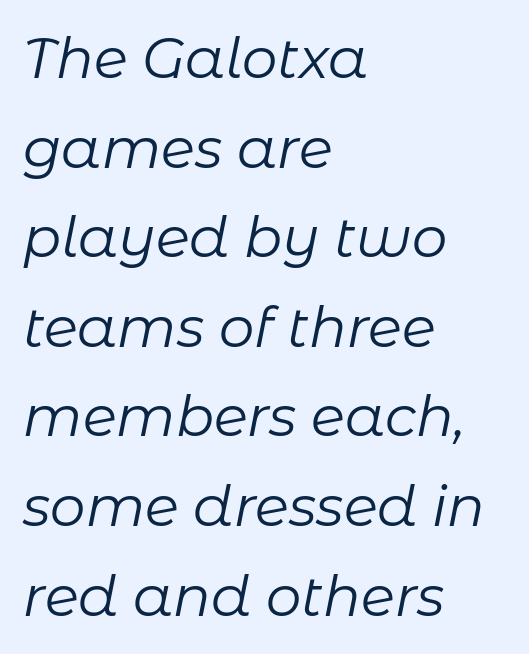
The image shows 56 px regular-weight type, italic (leaning right); set left-aligned, normal line spacing (1.6x), normal letter spacing, not underlined; low stroke contrast and a medium x-height.
